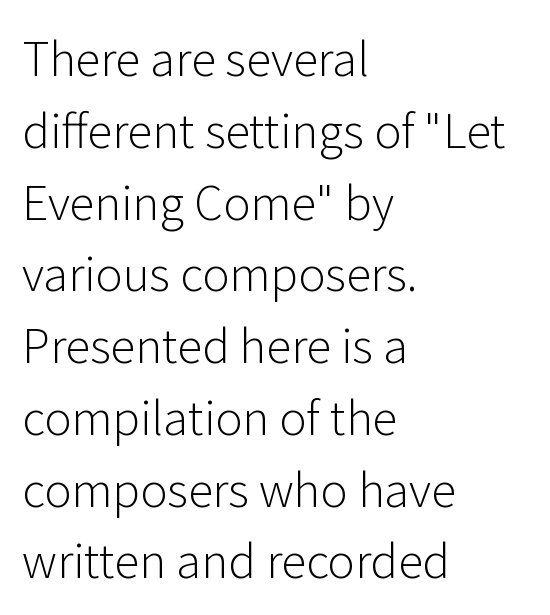
This sample has the flowing, uneven cadence of proportional lettering. Ascenders rise straight up at ninety degrees. The type is set solid horizontally, with unmodified tracking. Classification — sans serif. Does the copy run flush right? No — it runs flush left. Successive baselines arrive at the customary interval.
